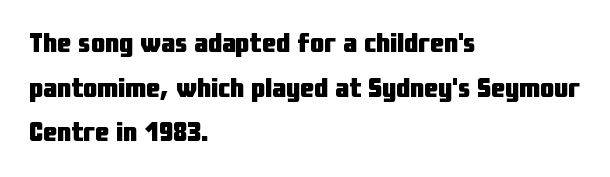
What kind of face is this? One without serifs — a sans. These lines keep a tight, regular rhythm from letter to letter. Think of a printed novel: that variable character pitch is what you see here. Quick note: not italic, upright. Summary of vertical rhythm: regular, with standard interline spacing.
